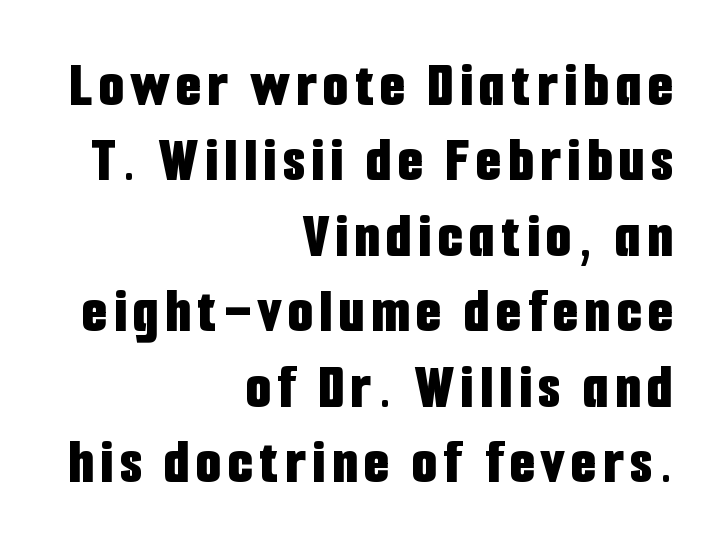
No italicization has been applied; the sample stays upright. Layout note: lines flush right. The passage shown is typed in a proportional face where columns would drift. Has an underline been added? It has not.
